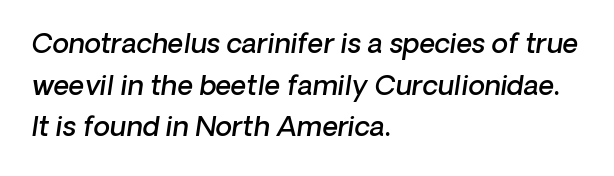
Q: Is the text bold? A: Semi-bold.
Q: Is the text italic (slanted)? A: Yes, it leans right by about 8 degrees.
Q: Is the text underlined? A: No.
Q: How is the paragraph aligned? A: Left-aligned.
Q: Is the spacing between letters normal or unusually wide? A: Normal.
Q: Is the spacing between lines tight, normal or loose? A: Normal.
